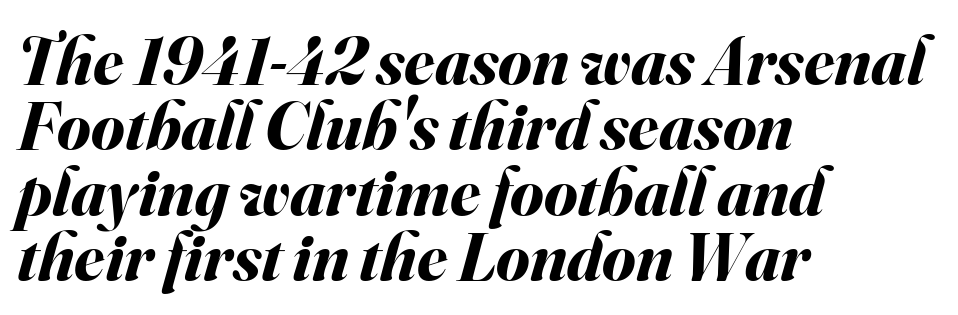
Tall strokes in this sample are angled rather than plumb. These lines keep a tight, regular rhythm from letter to letter. A full-strength bold gives these letters their thick strokes. The space directly below the letters is spotless.
